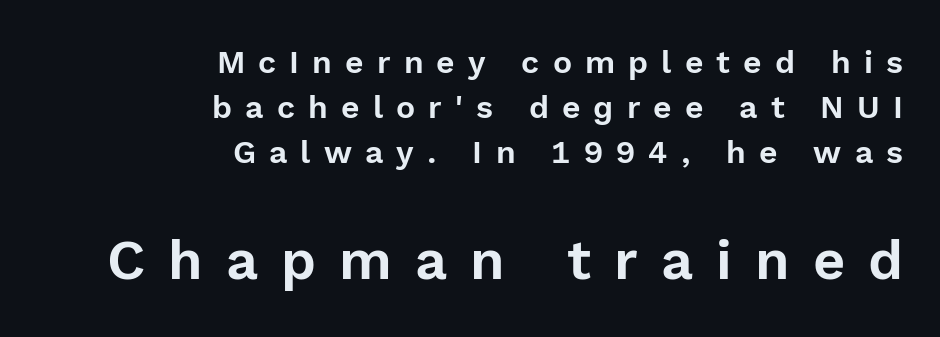
The tracking jumps out immediately: characters are airy and widely separated. Right-aligned paragraph, ragged on the left. How would I describe the line gaps? Plain and ordinary. The passage shown is typeset with a sans-serif family.
